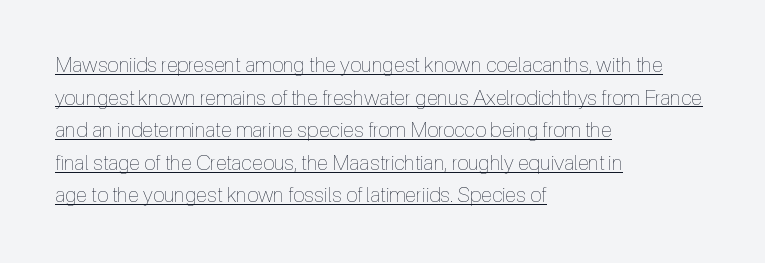
The image shows 21 px text type, upright; set left-aligned, normal line spacing (1.55x), normal letter spacing, underlined.
